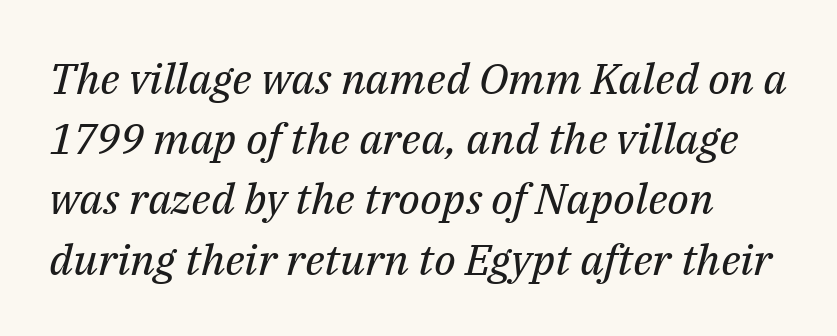
Q: Is the text bold? A: No.
Q: Is the text italic (slanted)? A: Yes, it leans right by about 14 degrees.
Q: Is the typeface a serif or a sans-serif typeface? A: Serif.
Q: Is the text underlined? A: No.
Q: Is the spacing between letters normal or unusually wide? A: Normal.
Q: Is the spacing between lines tight, normal or loose? A: Normal.
Q: Width (condensed, normal, or wide)? A: Normal.
Q: Stroke contrast? A: Medium.
Q: x-height? A: Medium.
Q: Monospaced? A: No.
